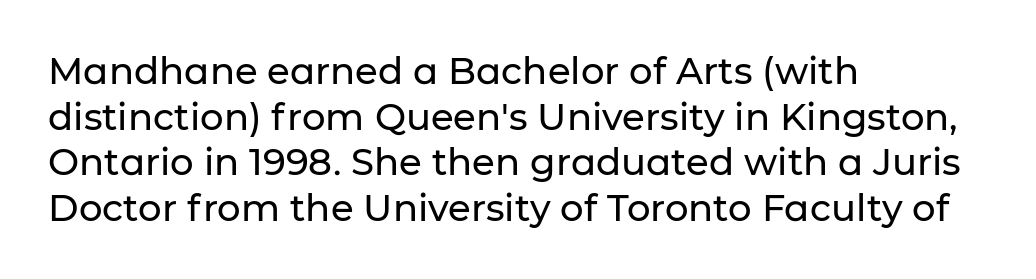
Serifs: no, the terminals of the letterforms are clean. The axis of the letterforms is exactly vertical. The specimen omits any rule beneath the text block's lines. This rendering leaves character spacing at its baseline value.
